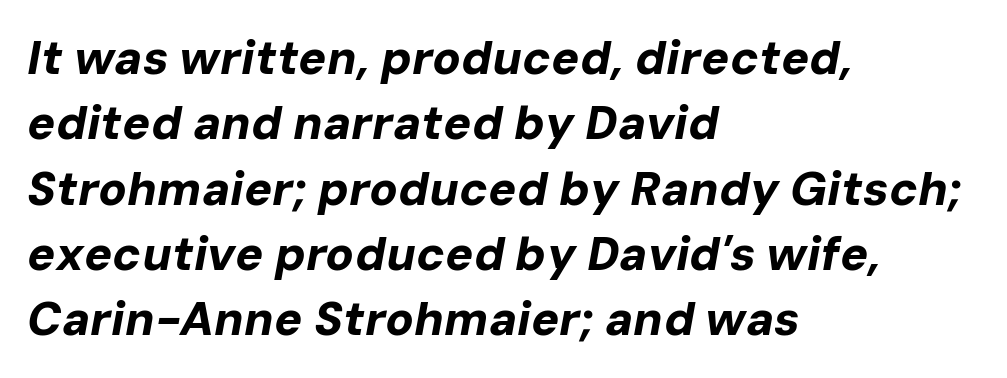
{"italic": "yes", "lean": "right", "slant_degrees": 10, "bold": "yes", "weight": "bold", "width": "normal", "stroke_contrast": "low", "x_height": "medium", "monospaced": "no", "underline": "no", "align": "left", "line_spacing": "normal", "line_spacing_ratio": 1.39, "letter_spacing": "normal", "letter_spacing_em": 0.0, "glyph_px": 47}
